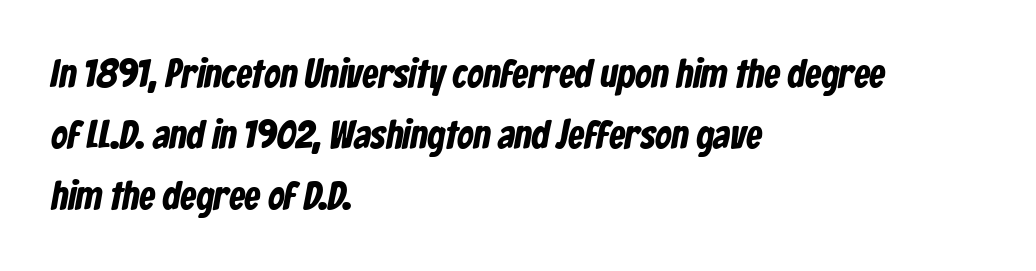
The image shows 40 px bold, condensed sans-serif type; set left-aligned, normal line spacing (1.53x), normal letter spacing, not underlined; low stroke contrast and a medium x-height.
